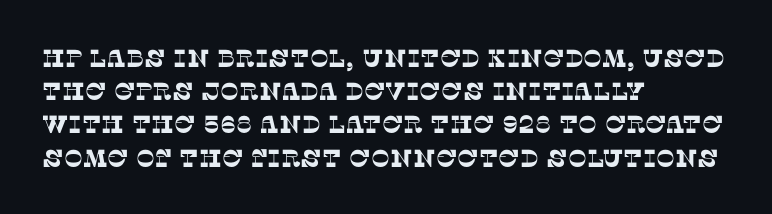
These lines stack with their left ends in a neat column. Underline: absent. How are the letters spaced? Ordinarily, with no added tracking. Baseline-to-baseline distance is the conventional proportion of letter height.
